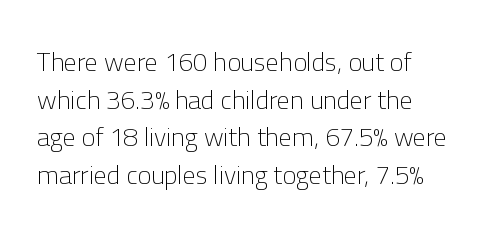
{"italic": "no", "bold": "no", "underline": "no", "align": "left", "line_spacing": "normal", "line_spacing_ratio": 1.45, "letter_spacing": "normal", "letter_spacing_em": 0.0, "glyph_px": 26}
